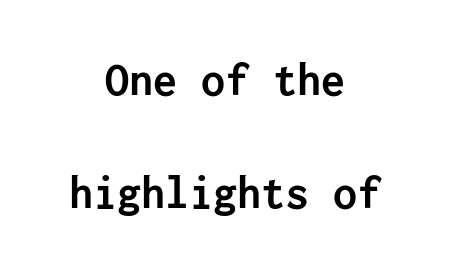
The image shows 48 px semibold sans-serif type, upright; set centered, loose line spacing (2.36x), normal letter spacing, not underlined; low stroke contrast and a medium x-height.
